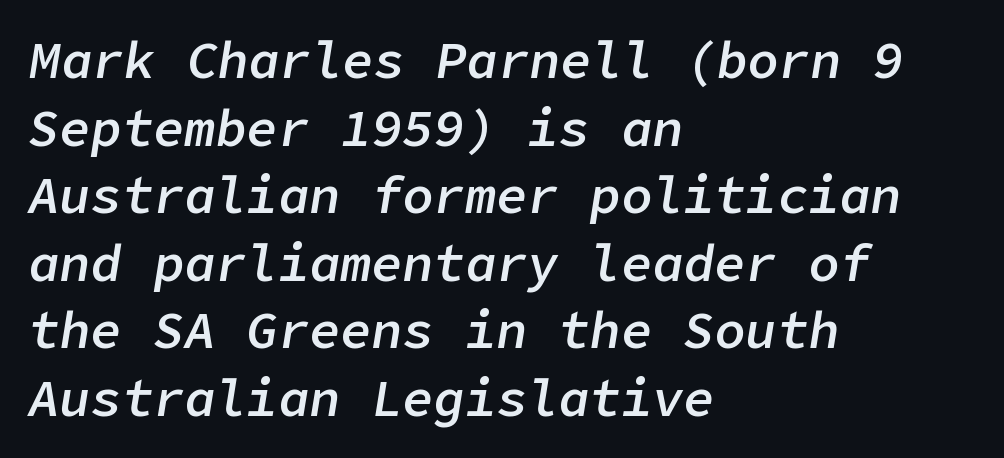
Q: Is the text bold? A: Semi-bold.
Q: Is the text italic (slanted)? A: Yes, it leans right by about 9 degrees.
Q: Is the text underlined? A: No.
Q: How is the paragraph aligned? A: Left-aligned.
Q: Is the spacing between letters normal or unusually wide? A: Normal.
Q: Is the spacing between lines tight, normal or loose? A: Normal.
Q: Width (condensed, normal, or wide)? A: Normal.
Q: Stroke contrast? A: Low.
Q: x-height? A: Medium.
